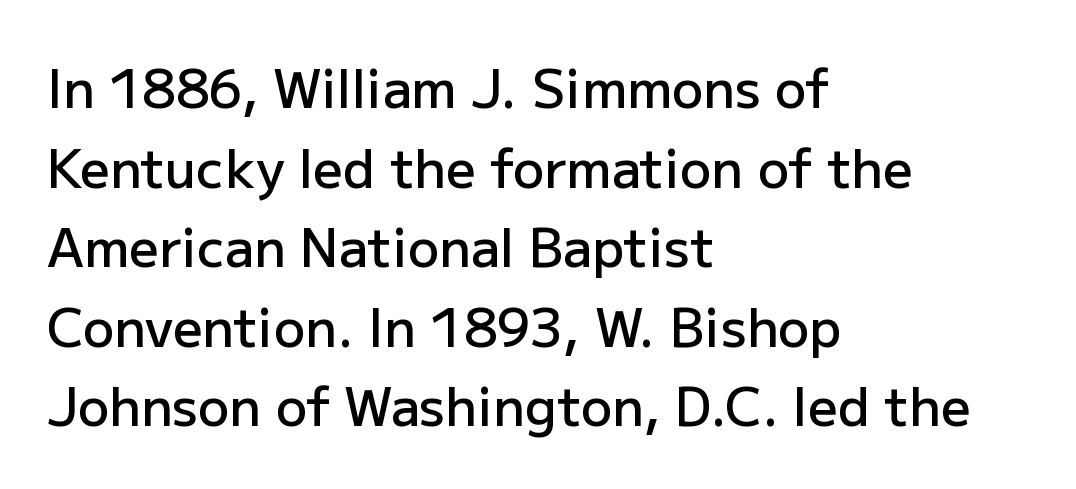
Q: Is the text bold? A: Semi-bold.
Q: Is the text italic (slanted)? A: No, it is upright.
Q: Is the typeface a serif or a sans-serif typeface? A: Sans-serif.
Q: Is the text underlined? A: No.
Q: How is the paragraph aligned? A: Left-aligned.
Q: Is the spacing between letters normal or unusually wide? A: Normal.
Q: Is the spacing between lines tight, normal or loose? A: Normal.
Q: Width (condensed, normal, or wide)? A: Normal.
Q: Stroke contrast? A: Low.
Q: x-height? A: Medium.
Q: Monospaced? A: No.
